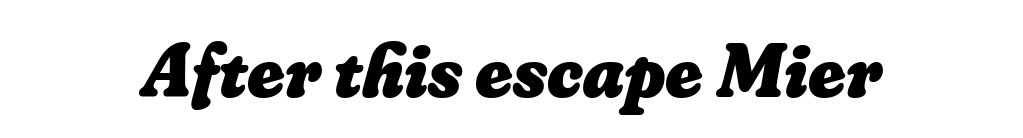
The image shows 77 px heavy type; set normal letter spacing, not underlined; low stroke contrast and a small x-height.
